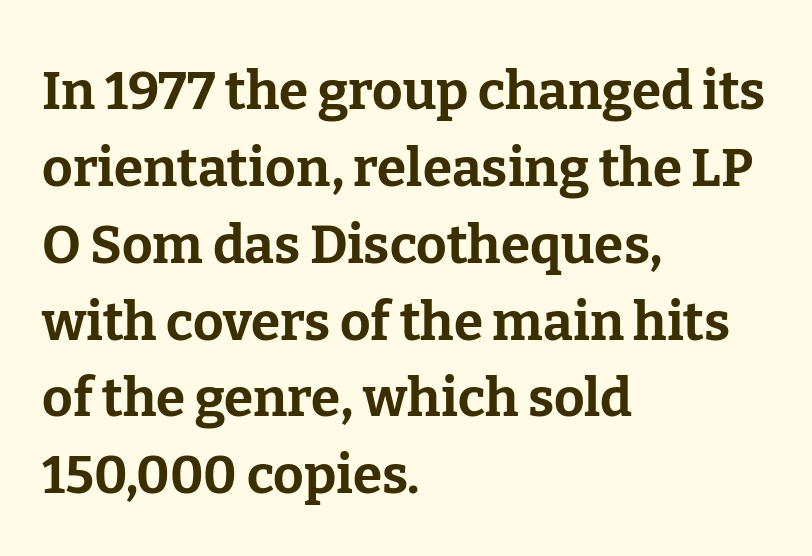
The image shows 53 px bold serif type, upright; set left-aligned, normal line spacing (1.45x), normal letter spacing, not underlined; low stroke contrast and a medium x-height.
